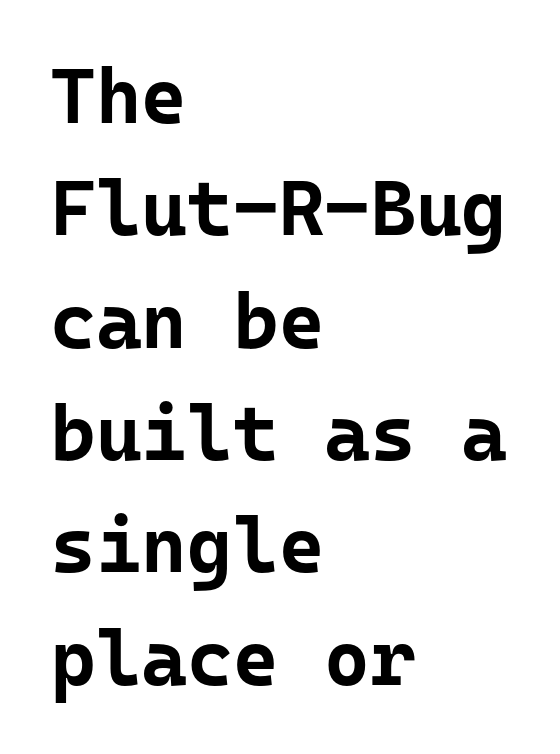
Q: Is the text bold? A: Yes.
Q: Is the text italic (slanted)? A: No, it is upright.
Q: Is the typeface a serif or a sans-serif typeface? A: Sans-serif.
Q: Is the text underlined? A: No.
Q: How is the paragraph aligned? A: Left-aligned.
Q: Is the spacing between letters normal or unusually wide? A: Normal.
Q: Is the spacing between lines tight, normal or loose? A: Normal.
Q: Width (condensed, normal, or wide)? A: Normal.
Q: Stroke contrast? A: Low.
Q: x-height? A: Medium.
